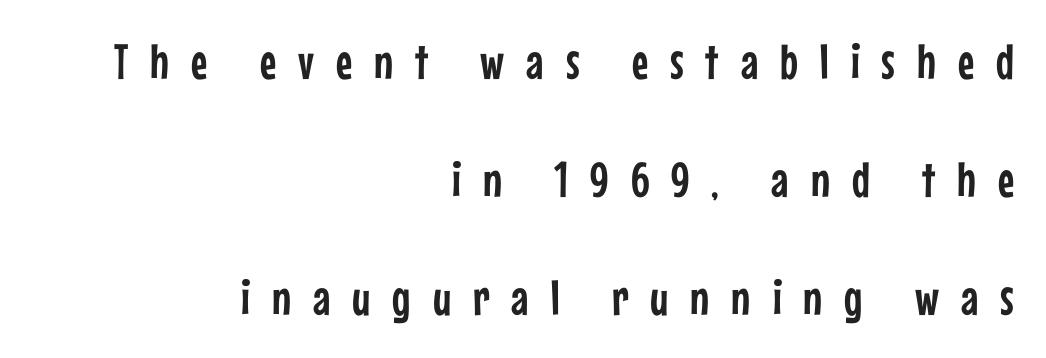
{"serif": "no", "italic": "no", "width": "condensed", "stroke_contrast": "low", "x_height": "medium", "monospaced": "no", "underline": "no", "align": "right", "line_spacing": "loose", "line_spacing_ratio": 2.36, "letter_spacing": "wide", "letter_spacing_em": 0.44, "glyph_px": 50}
